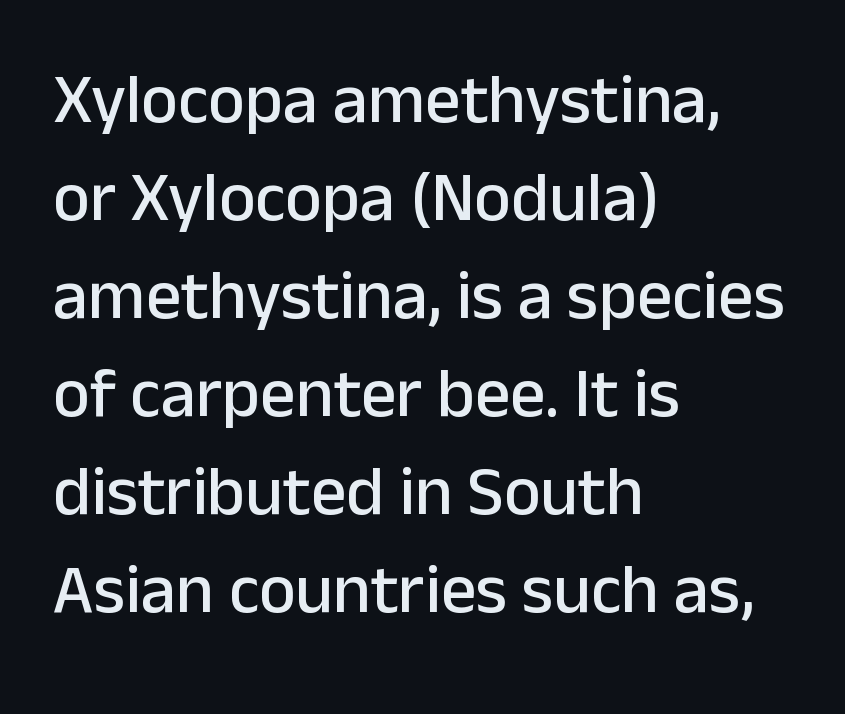
Type style note: lacks serifs. Every character sits straight up, as roman type does. The passage shown has conventional tracking throughout. A clean baseline with only descenders dipping below it. The vertical gap from one line to the next is medium.
